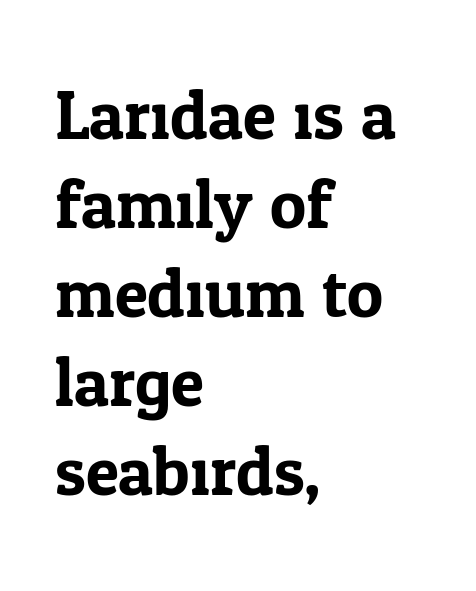
Q: Is the text italic (slanted)? A: No, it is upright.
Q: Is the typeface a serif or a sans-serif typeface? A: Serif.
Q: Is the text underlined? A: No.
Q: How is the paragraph aligned? A: Left-aligned.
Q: Is the spacing between letters normal or unusually wide? A: Normal.
Q: Is the spacing between lines tight, normal or loose? A: Normal.
Q: Width (condensed, normal, or wide)? A: Normal.
Q: Stroke contrast? A: Low.
Q: x-height? A: Medium.
Q: Monospaced? A: No.
